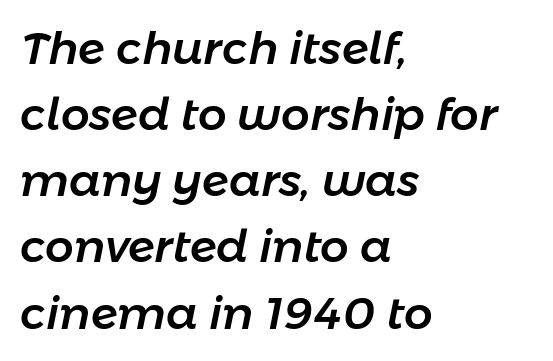
The image shows 45 px text type, italic (leaning right); set left-aligned, normal line spacing (1.47x), normal letter spacing, not underlined; low stroke contrast and a medium x-height.
